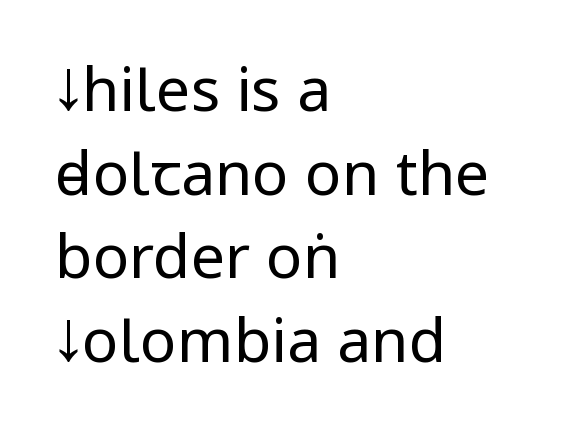
Caption: face not bold, strokes unweighted. Quick note: interline space is typical. Check the space under the baseline: it is left empty. This sample uses plain, unmodified letter spacing. Serifs: no, the terminals of the letterforms are clean. The paragraph has a hard left edge and a soft right edge.
